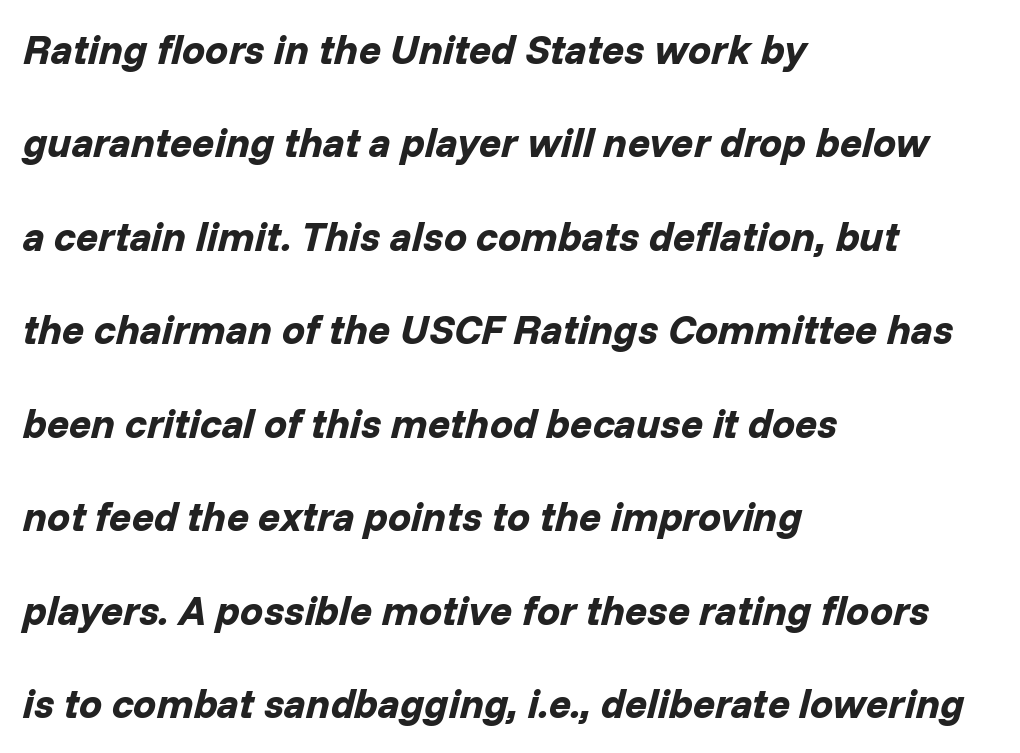
Q: Is the text bold? A: Yes.
Q: Is the text italic (slanted)? A: Yes, it leans right by about 14 degrees.
Q: Is the text underlined? A: No.
Q: How is the paragraph aligned? A: Left-aligned.
Q: Is the spacing between letters normal or unusually wide? A: Normal.
Q: Is the spacing between lines tight, normal or loose? A: Loose.
Q: Width (condensed, normal, or wide)? A: Normal.
Q: Stroke contrast? A: Low.
Q: x-height? A: Medium.
Q: Monospaced? A: No.
